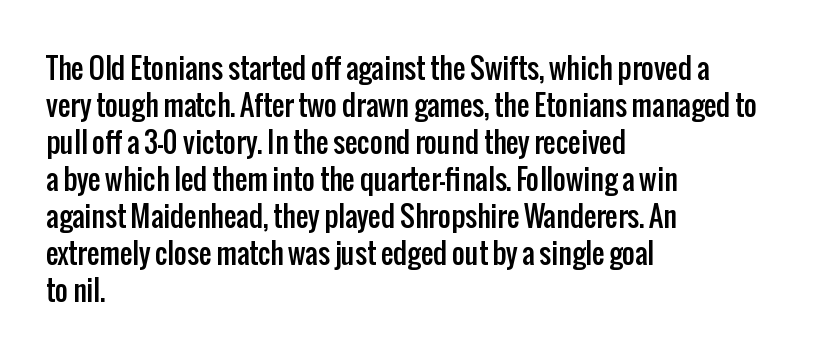
{"serif": "no", "italic": "no", "width": "condensed", "stroke_contrast": "low", "x_height": "medium", "monospaced": "no", "underline": "no", "align": "left", "line_spacing": "normal", "line_spacing_ratio": 1.32, "letter_spacing": "normal", "letter_spacing_em": 0.0, "glyph_px": 28}
